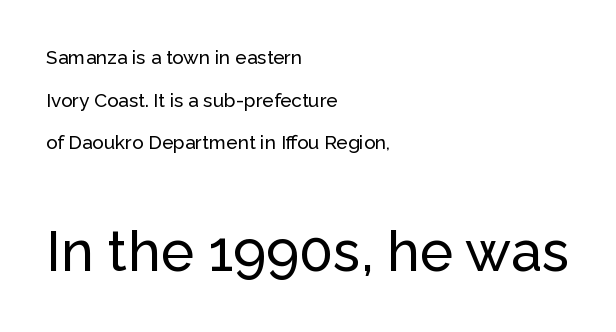
Q: Is the text italic (slanted)? A: No, it is upright.
Q: Is the typeface a serif or a sans-serif typeface? A: Sans-serif.
Q: Is the text underlined? A: No.
Q: How is the paragraph aligned? A: Left-aligned.
Q: Is the spacing between letters normal or unusually wide? A: Normal.
Q: Is the spacing between lines tight, normal or loose? A: Loose.
Q: Which block of text is set in a larger size, the first (top) or the second (bottom)? A: The second (bottom) one.
Q: Width (condensed, normal, or wide)? A: Normal.
Q: Stroke contrast? A: Low.
Q: x-height? A: Medium.
Q: Monospaced? A: No.
